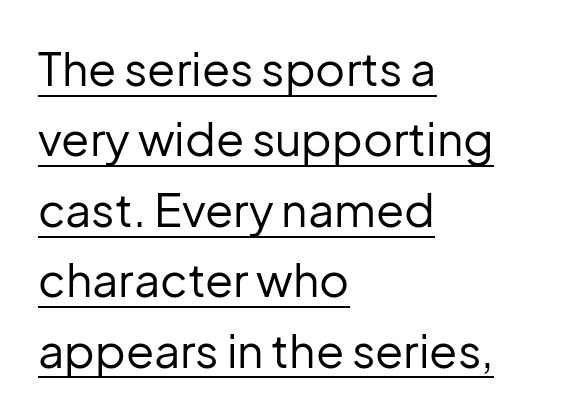
How would I describe the line gaps? Plain and ordinary. A typesetter would label this face a sans. The type is set solid horizontally, with unmodified tracking. Caption: multi-line text, flush left, ragged right.
